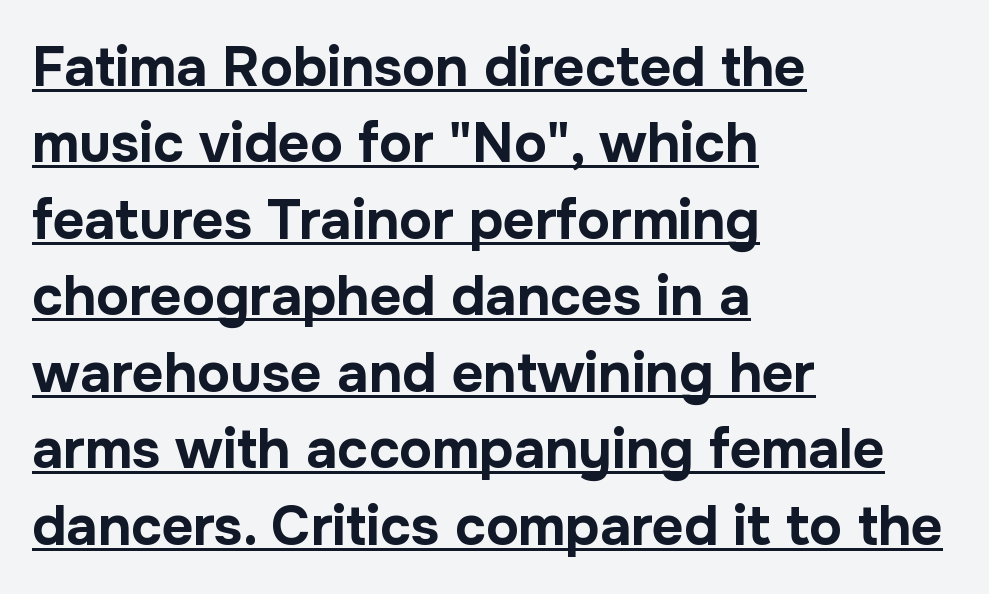
Q: Is the text bold? A: Yes.
Q: Is the text italic (slanted)? A: No, it is upright.
Q: Is the typeface a serif or a sans-serif typeface? A: Sans-serif.
Q: Is the text underlined? A: Yes.
Q: How is the paragraph aligned? A: Left-aligned.
Q: Is the spacing between letters normal or unusually wide? A: Normal.
Q: Is the spacing between lines tight, normal or loose? A: Normal.
Q: Width (condensed, normal, or wide)? A: Normal.
Q: Stroke contrast? A: Low.
Q: x-height? A: Medium.
Q: Monospaced? A: No.
